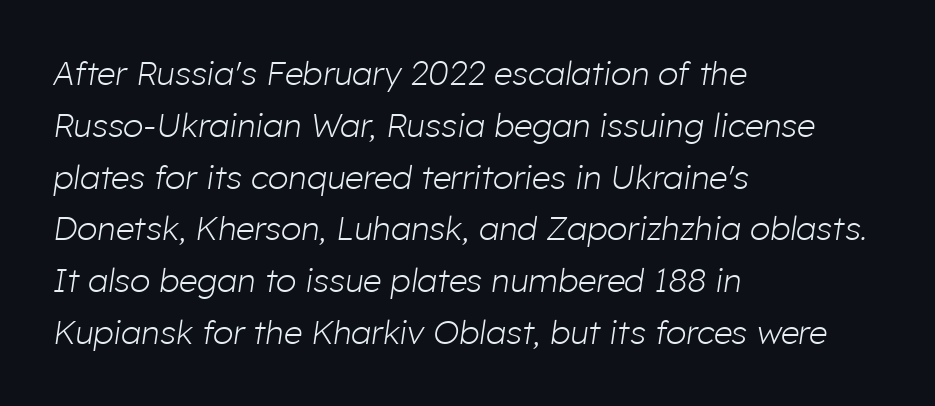
Each row of text sits above clean, open space. Casual observation: everything's shoved over to the left. Notice how descenders clear the ascenders below comfortably — that's standard leading. This sample has the flowing, uneven cadence of proportional lettering.
